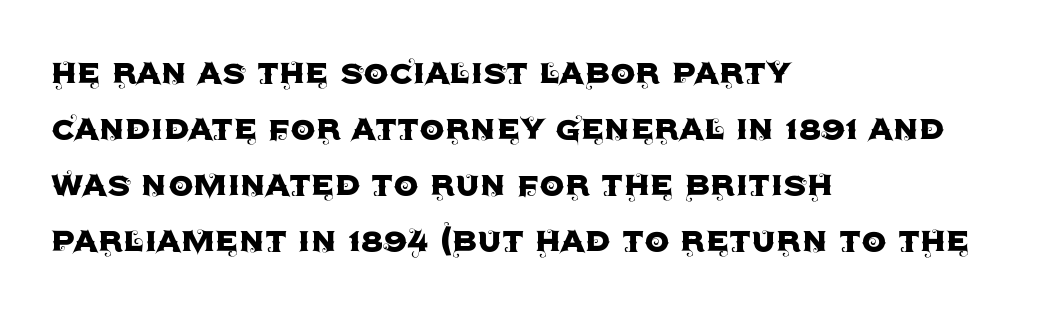
The image shows 40 px sans-serif type, upright; set left-aligned, normal line spacing (1.4x), normal letter spacing, not underlined; a large x-height.
